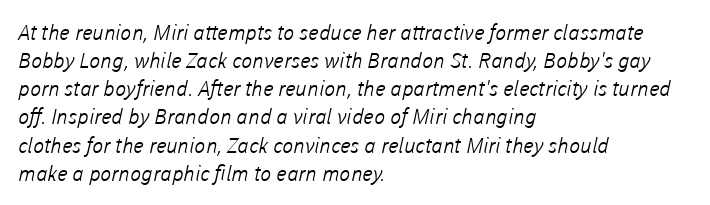
The image shows 21 px text type; set left-aligned, normal line spacing (1.34x), normal letter spacing, not underlined.
